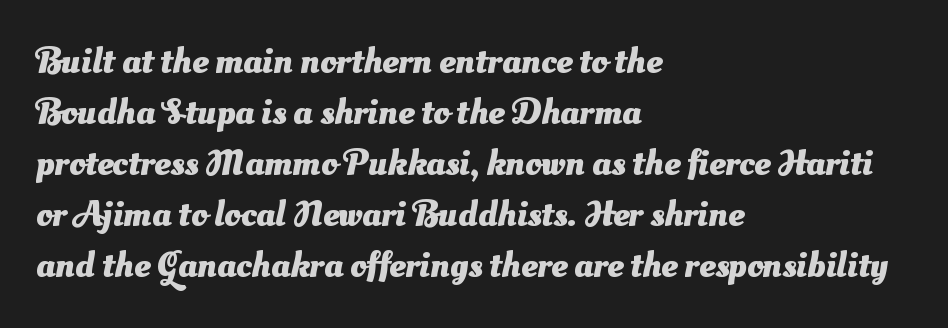
{"serif": "no", "bold": "yes", "weight": "heavy", "width": "normal", "stroke_contrast": "medium", "x_height": "small", "monospaced": "no", "underline": "no", "align": "left", "line_spacing": "normal", "line_spacing_ratio": 1.42, "letter_spacing": "normal", "letter_spacing_em": 0.0, "glyph_px": 36}
